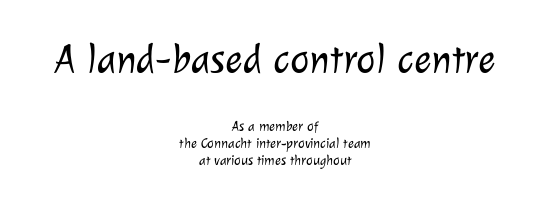
{"serif": "no", "bold": "no", "weight": "light", "width": "normal", "stroke_contrast": "low", "x_height": "medium", "monospaced": "no", "underline": "no", "align": "center", "line_spacing_ratio": 1.22, "letter_spacing": "normal", "letter_spacing_em": 0.0, "larger_block": "first", "size_ratio": 2.93, "glyph_px": 41}
